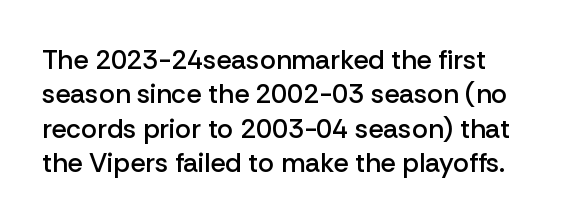
The image shows 27 px text type, upright; set normal line spacing (1.27x), normal letter spacing, not underlined.
